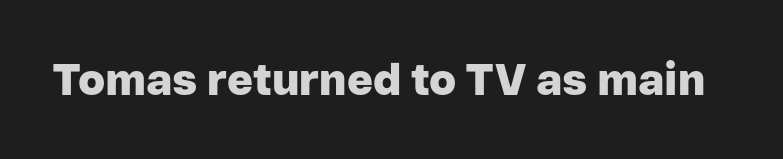
The image shows 44 px heavy sans-serif type, upright; set normal letter spacing, not underlined; low stroke contrast and a medium x-height.
